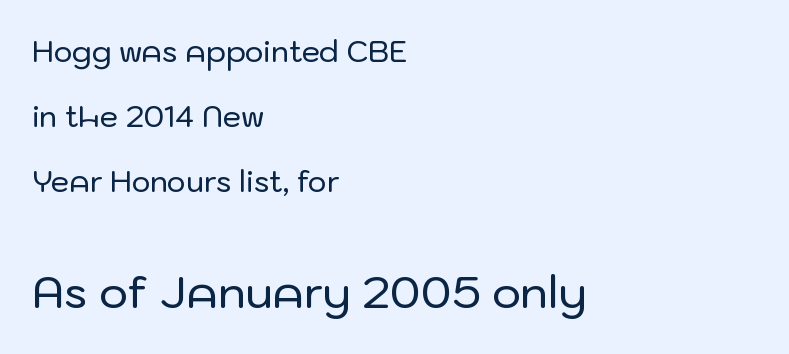
Q: Is the text italic (slanted)? A: No, it is upright.
Q: Is the typeface a serif or a sans-serif typeface? A: Sans-serif.
Q: Is the text underlined? A: No.
Q: How is the paragraph aligned? A: Left-aligned.
Q: Is the spacing between letters normal or unusually wide? A: Normal.
Q: Is the spacing between lines tight, normal or loose? A: Loose.
Q: Which block of text is set in a larger size, the first (top) or the second (bottom)? A: The second (bottom) one.
Q: Width (condensed, normal, or wide)? A: Normal.
Q: Stroke contrast? A: Low.
Q: x-height? A: Medium.
Q: Monospaced? A: No.
